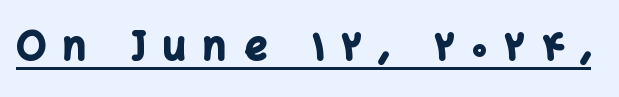
Q: Is the text bold? A: Yes.
Q: Is the text italic (slanted)? A: No, it is upright.
Q: Is the typeface a serif or a sans-serif typeface? A: Sans-serif.
Q: Is the text underlined? A: Yes.
Q: Is the spacing between letters normal or unusually wide? A: Unusually wide.
Q: Width (condensed, normal, or wide)? A: Normal.
Q: Stroke contrast? A: Low.
Q: x-height? A: Medium.
Q: Monospaced? A: No.
